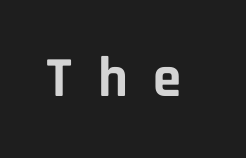
The image shows 57 px bold sans-serif type, upright, monospaced; set unusually wide letter spacing (+0.35 em), not underlined; low stroke contrast and a large x-height.
